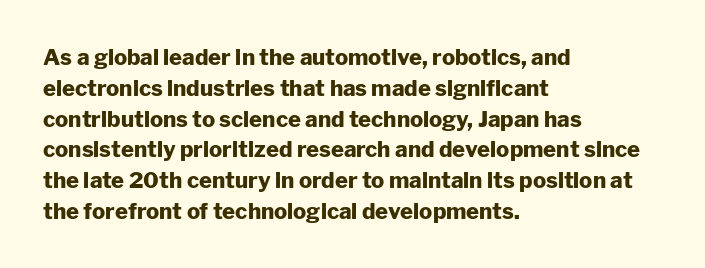
{"italic": "no", "bold": "yes", "underline": "no", "align": "left", "line_spacing": "normal", "line_spacing_ratio": 1.4, "letter_spacing": "normal", "letter_spacing_em": 0.0, "glyph_px": 22}
